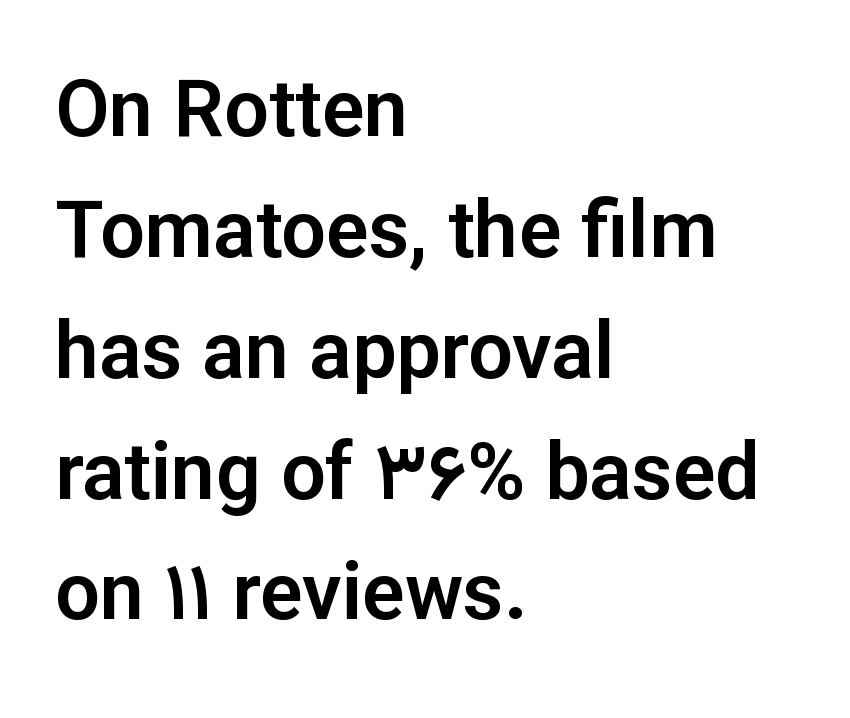
The image shows 79 px sans-serif type, upright; set left-aligned, normal line spacing (1.53x), normal letter spacing, not underlined; low stroke contrast and a medium x-height.
